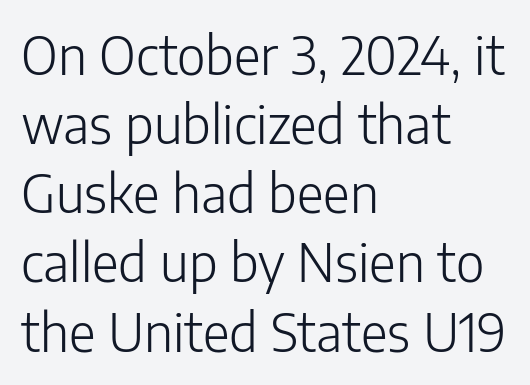
{"serif": "no", "italic": "no", "bold": "no", "weight": "light", "width": "normal", "stroke_contrast": "low", "x_height": "medium", "monospaced": "no", "underline": "no", "align": "left", "line_spacing": "normal", "line_spacing_ratio": 1.33, "letter_spacing": "normal", "letter_spacing_em": 0.0, "glyph_px": 52}
